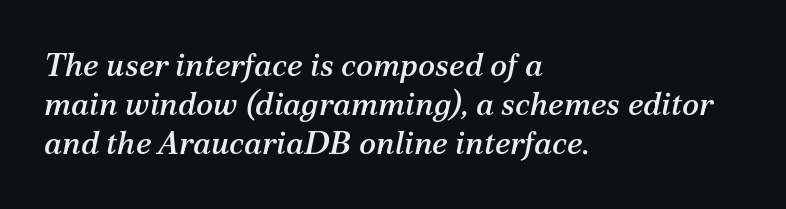
This sample uses an oblique cut, with every glyph tilted off the vertical. Classification — serif. The zone under the glyphs is completely vacant. Students, note that the glyphs here touch the page at normal intervals.
